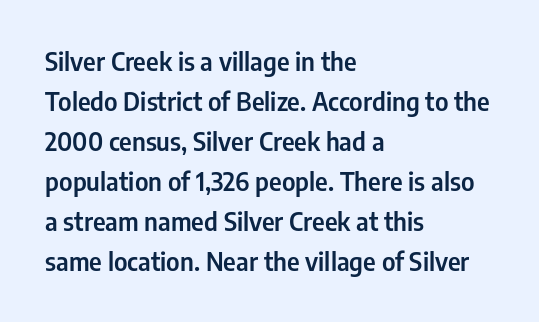
{"italic": "no", "underline": "no", "align": "left", "line_spacing": "normal", "line_spacing_ratio": 1.6, "letter_spacing": "normal", "letter_spacing_em": 0.0, "glyph_px": 25}
